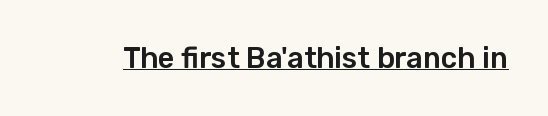
Q: Is the text italic (slanted)? A: No, it is upright.
Q: Is the typeface a serif or a sans-serif typeface? A: Sans-serif.
Q: Is the text underlined? A: Yes.
Q: Is the spacing between letters normal or unusually wide? A: Normal.
Q: Width (condensed, normal, or wide)? A: Normal.
Q: Stroke contrast? A: Low.
Q: x-height? A: Medium.
Q: Monospaced? A: No.
